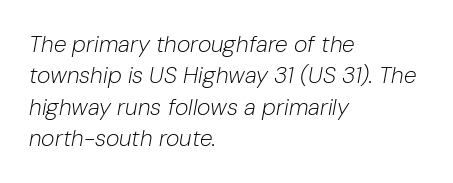
The passage shown is not bold in any degree. The face used here is rendered with its standard letterfit. Would a proofreader flag this as italicized? Yes. What's the leading like? Ordinary, nothing unusual. One-word summary of the alignment: left. Plain, unruled lines of type.
